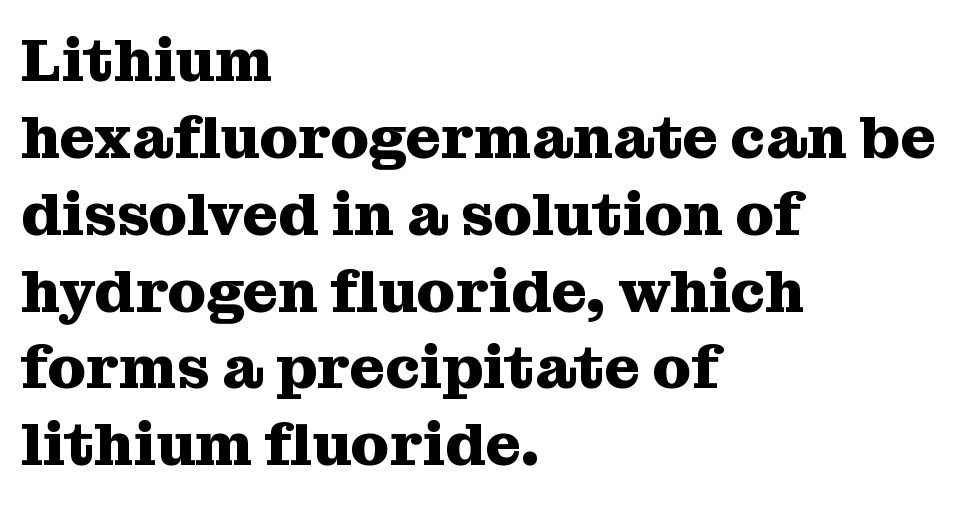
{"serif": "yes", "italic": "no", "bold": "yes", "weight": "heavy", "width": "normal", "stroke_contrast": "medium", "x_height": "medium", "monospaced": "no", "underline": "no", "align": "left", "line_spacing": "normal", "line_spacing_ratio": 1.26, "letter_spacing": "normal", "letter_spacing_em": 0.0, "glyph_px": 61}
